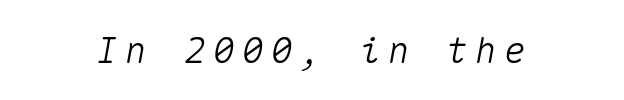
The image shows 36 px text type, italic (leaning right), monospaced; set unusually wide letter spacing (+0.21 em), not underlined; medium stroke contrast and a medium x-height.
